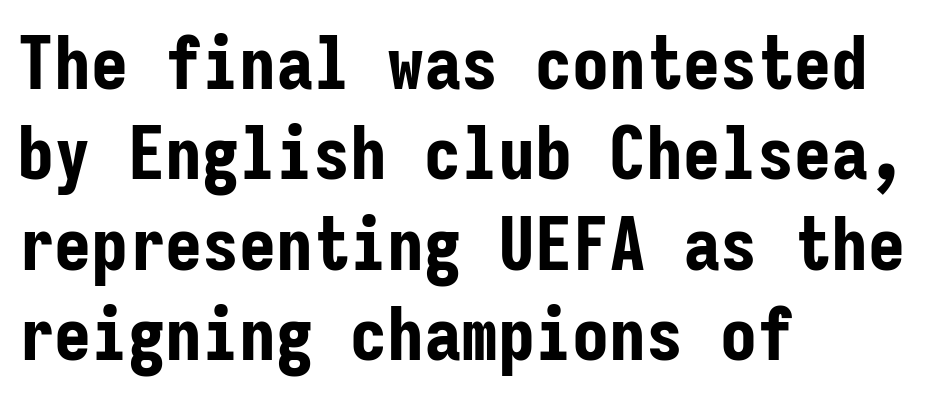
{"serif": "no", "italic": "no", "bold": "yes", "weight": "bold", "width": "condensed", "stroke_contrast": "low", "x_height": "medium", "monospaced": "yes", "underline": "no", "align": "left", "line_spacing_ratio": 1.22, "letter_spacing": "normal", "letter_spacing_em": 0.0, "glyph_px": 74}
